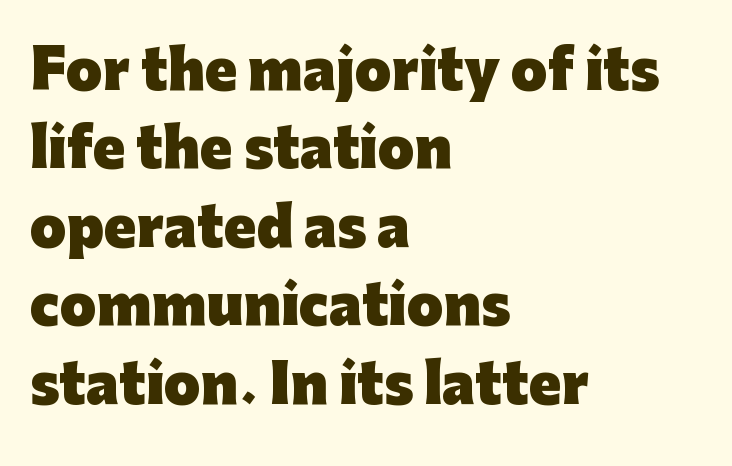
The tracking reads as untouched default to a designer's eye. Is the block centered? No — it sits flush against the left margin. In terms of weight, the rendering is a true, heavy bold. The foot of each line stays bare and open. The font's upright variant was chosen for this text. The letters carry no serifs — their stems end cleanly without finishing strokes.
